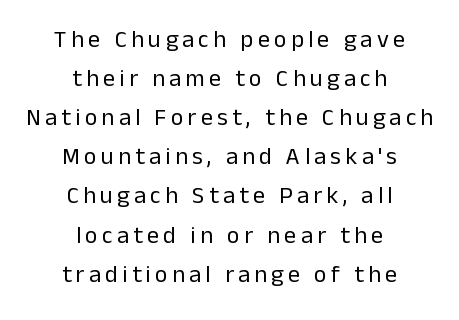
{"italic": "no", "bold": "no", "underline": "no", "align": "center", "line_spacing": "normal", "line_spacing_ratio": 1.63, "glyph_px": 24}
